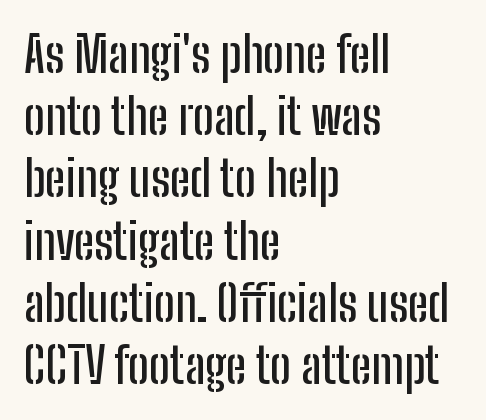
The image shows 49 px condensed sans-serif type, upright; set left-aligned, normal line spacing (1.27x), normal letter spacing, not underlined; low stroke contrast and a medium x-height.
